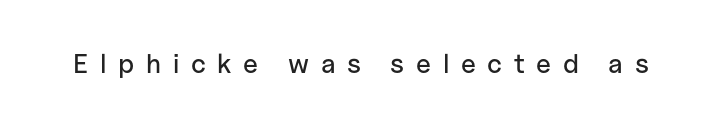
The image shows 27 px text type, upright; set unusually wide letter spacing (+0.43 em), not underlined.
